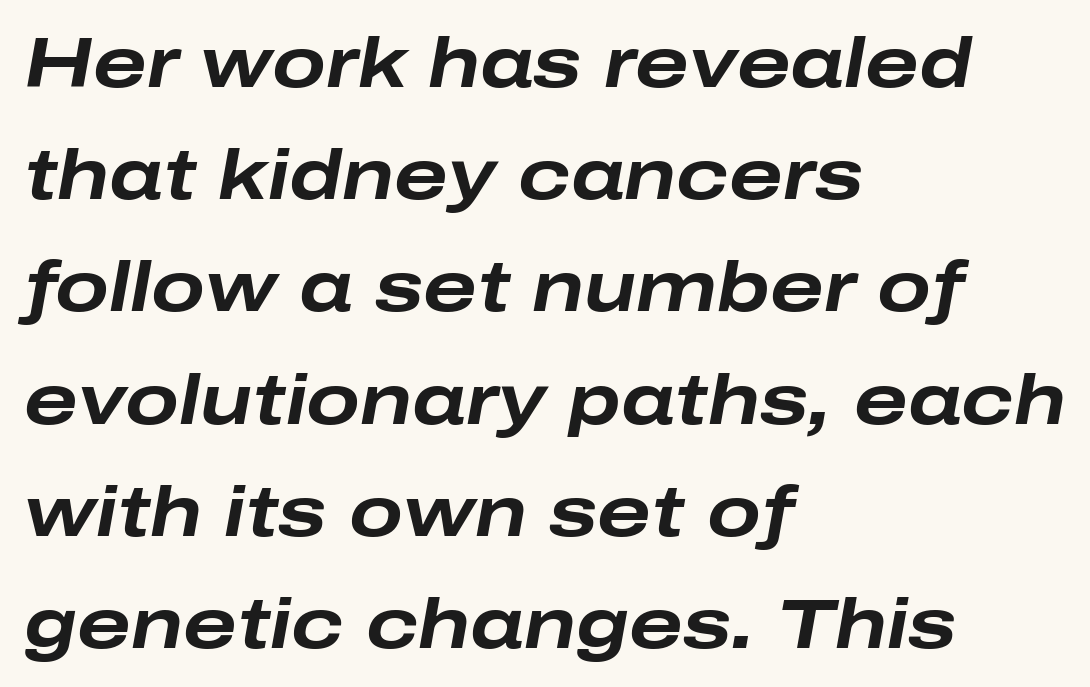
Words float on clear page, feet unadorned. The glyphs have the mass of a bold cut. The letterforms sit shoulder to shoulder at normal distance. These lines are set flush left with a ragged right edge.
